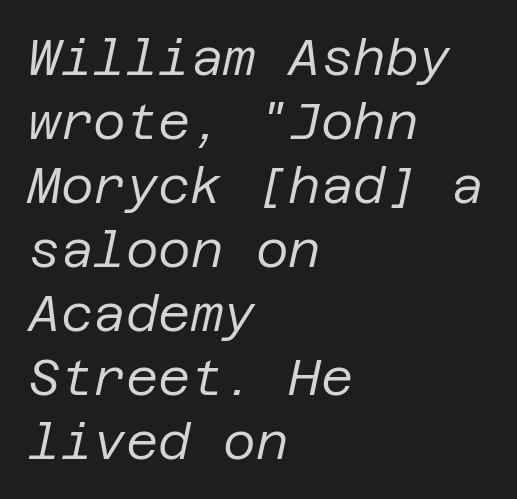
Q: Is the text bold? A: No.
Q: Is the text italic (slanted)? A: Yes, it leans right by about 12 degrees.
Q: Is the text underlined? A: No.
Q: How is the paragraph aligned? A: Left-aligned.
Q: Is the spacing between letters normal or unusually wide? A: Normal.
Q: Is the spacing between lines tight, normal or loose? A: Normal.
Q: Width (condensed, normal, or wide)? A: Normal.
Q: Stroke contrast? A: Low.
Q: x-height? A: Large.
